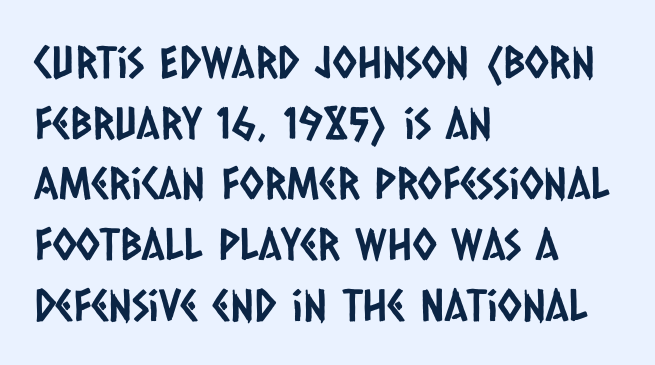
{"serif": "no", "width": "condensed", "stroke_contrast": "low", "x_height": "large", "monospaced": "no", "underline": "no", "align": "left", "line_spacing": "normal", "line_spacing_ratio": 1.38, "letter_spacing": "normal", "letter_spacing_em": 0.0, "glyph_px": 44}
